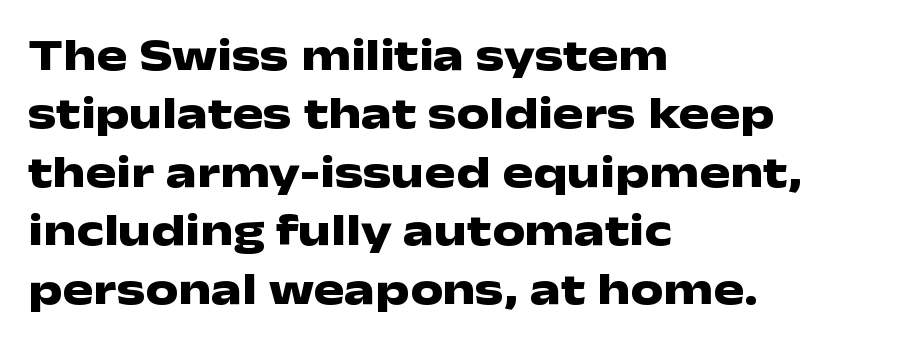
The image shows 46 px heavy, wide sans-serif type, upright; set left-aligned, normal line spacing (1.27x), normal letter spacing, not underlined; low stroke contrast and a medium x-height.
